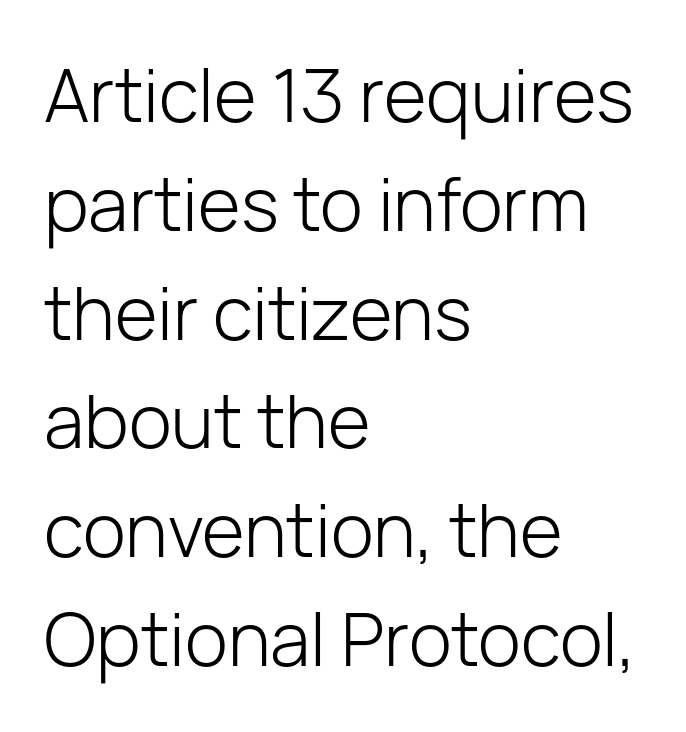
The image shows 73 px light sans-serif type, upright; set left-aligned, normal line spacing (1.49x), normal letter spacing, not underlined; low stroke contrast and a medium x-height.
